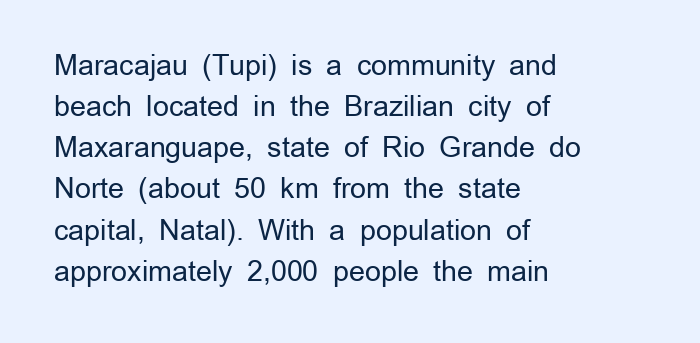
Q: Is the text bold? A: No.
Q: Is the text italic (slanted)? A: No, it is upright.
Q: Is the typeface a serif or a sans-serif typeface? A: Sans-serif.
Q: Is the text underlined? A: No.
Q: How is the paragraph aligned? A: Left-aligned.
Q: Is the spacing between letters normal or unusually wide? A: Normal.
Q: Is the spacing between lines tight, normal or loose? A: Normal.
Q: Width (condensed, normal, or wide)? A: Normal.
Q: Stroke contrast? A: Low.
Q: x-height? A: Medium.
Q: Monospaced? A: No.
